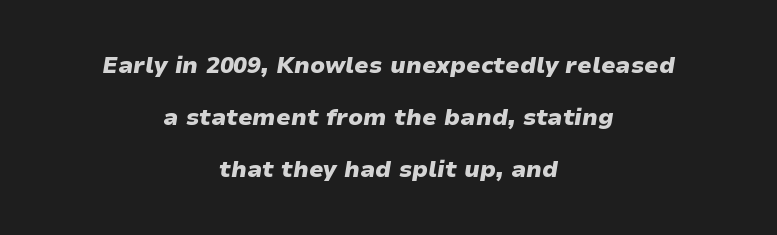
{"italic": "yes", "lean": "right", "slant_degrees": 9, "bold": "yes", "underline": "no", "align": "center", "line_spacing": "loose", "line_spacing_ratio": 2.26, "letter_spacing": "normal", "letter_spacing_em": 0.0, "glyph_px": 23}
